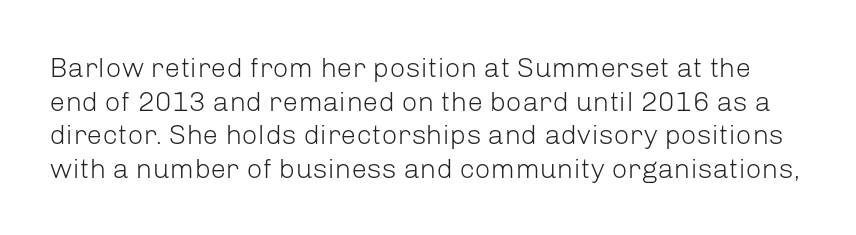
Think standard paragraph weight, or any step lighter than that. Lines of text with bare space underneath. The type is set solid horizontally, with unmodified tracking. The typography opts for an upright posture over an oblique one.
